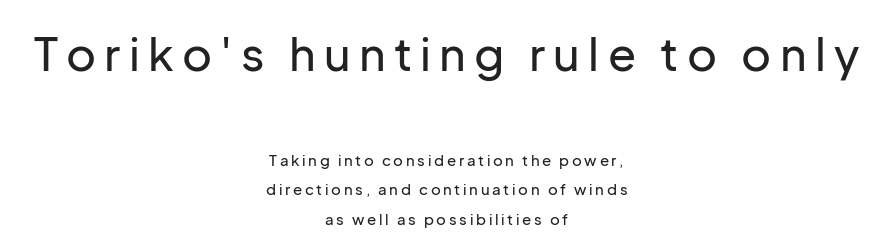
You could not count columns in this text — the font is proportionally spaced. The passage shown begins with its larger block and ends with its smaller one. The typography opts for an upright posture over an oblique one. Is this a sans? Yes — the strokes have no serifs.
